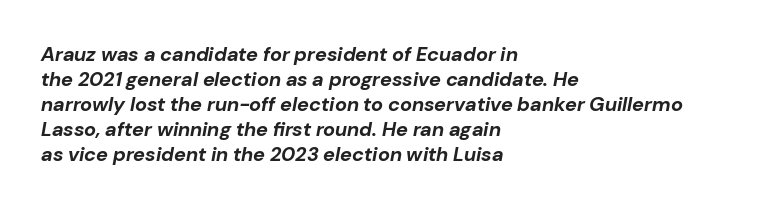
The image shows 20 px bold type, italic (leaning right); set left-aligned, normal line spacing (1.25x), normal letter spacing, not underlined.
